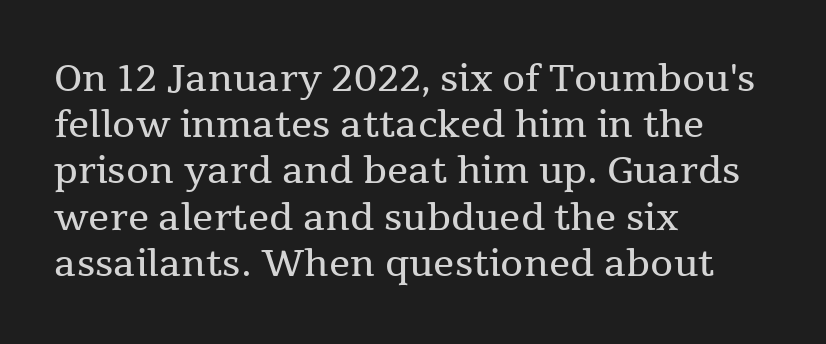
{"serif": "yes", "italic": "no", "bold": "no", "weight": "regular", "width": "normal", "stroke_contrast": "medium", "x_height": "medium", "monospaced": "no", "underline": "no", "align": "left", "line_spacing": "normal", "line_spacing_ratio": 1.25, "letter_spacing": "normal", "letter_spacing_em": 0.0, "glyph_px": 37}
